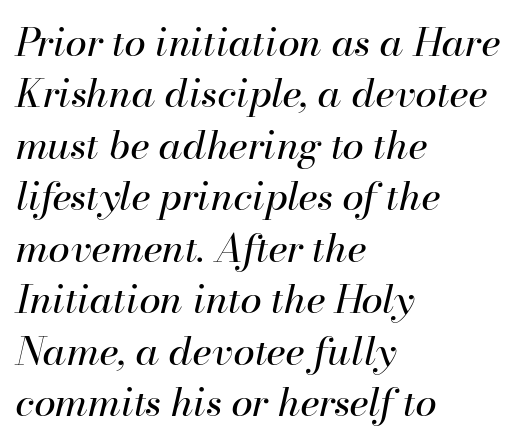
The image shows 39 px regular-weight type, italic (leaning right); set left-aligned, normal line spacing (1.32x), normal letter spacing, not underlined; high stroke contrast and a small x-height.
